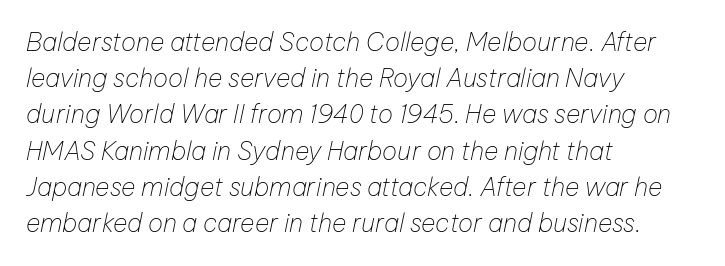
{"italic": "yes", "lean": "right", "slant_degrees": 12, "bold": "no", "underline": "no", "align": "left", "line_spacing": "normal", "line_spacing_ratio": 1.45, "letter_spacing": "normal", "letter_spacing_em": 0.0, "glyph_px": 25}
